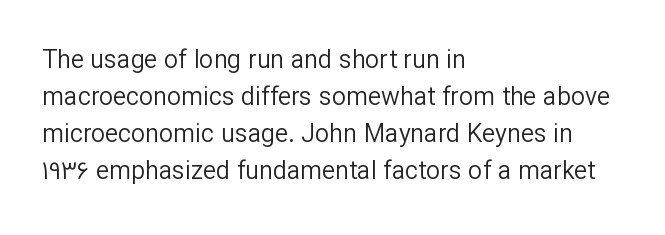
Q: Is the text bold? A: No.
Q: Is the text italic (slanted)? A: No, it is upright.
Q: Is the text underlined? A: No.
Q: How is the paragraph aligned? A: Left-aligned.
Q: Is the spacing between letters normal or unusually wide? A: Normal.
Q: Is the spacing between lines tight, normal or loose? A: Normal.
